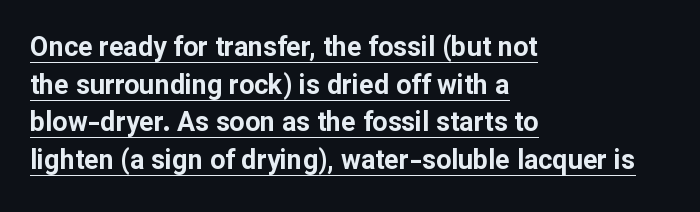
The image shows 27 px bold type, upright; set left-aligned, normal line spacing (1.39x), normal letter spacing, underlined.
